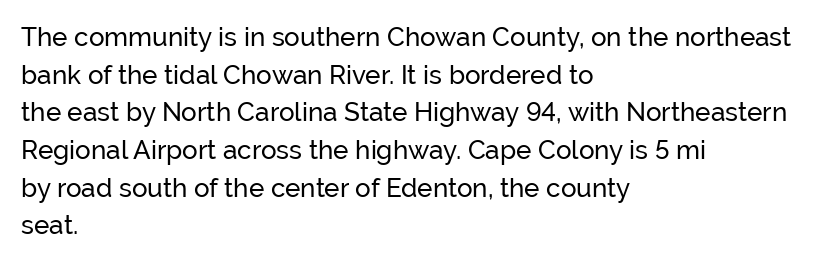
{"italic": "no", "underline": "no", "align": "left", "line_spacing": "normal", "line_spacing_ratio": 1.45, "letter_spacing": "normal", "letter_spacing_em": 0.0, "glyph_px": 26}
